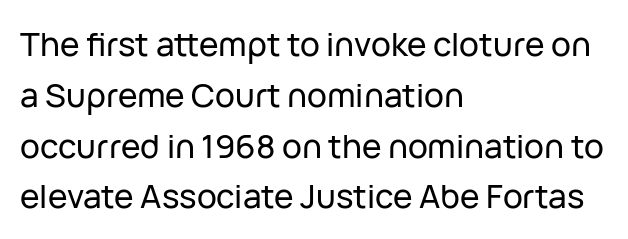
Q: Is the text italic (slanted)? A: No, it is upright.
Q: Is the typeface a serif or a sans-serif typeface? A: Sans-serif.
Q: Is the text underlined? A: No.
Q: How is the paragraph aligned? A: Left-aligned.
Q: Is the spacing between letters normal or unusually wide? A: Normal.
Q: Is the spacing between lines tight, normal or loose? A: Normal.
Q: Width (condensed, normal, or wide)? A: Normal.
Q: Stroke contrast? A: Low.
Q: x-height? A: Medium.
Q: Monospaced? A: No.
